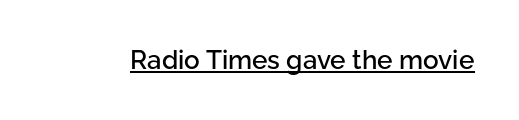
Q: Is the text italic (slanted)? A: No, it is upright.
Q: Is the text underlined? A: Yes.
Q: Is the spacing between letters normal or unusually wide? A: Normal.
